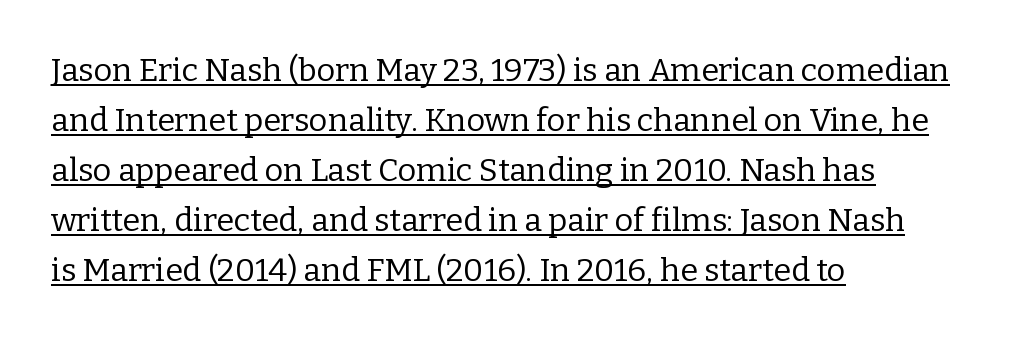
Q: Is the text bold? A: No.
Q: Is the text italic (slanted)? A: No, it is upright.
Q: Is the typeface a serif or a sans-serif typeface? A: Serif.
Q: Is the text underlined? A: Yes.
Q: How is the paragraph aligned? A: Left-aligned.
Q: Is the spacing between letters normal or unusually wide? A: Normal.
Q: Is the spacing between lines tight, normal or loose? A: Normal.
Q: Width (condensed, normal, or wide)? A: Normal.
Q: Stroke contrast? A: Low.
Q: x-height? A: Medium.
Q: Monospaced? A: No.
